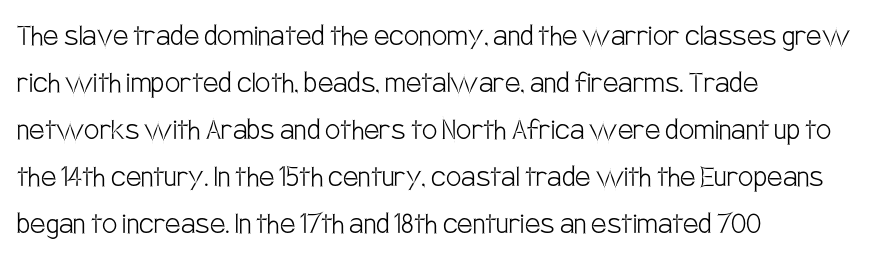
Grotesque or geometric, the face here clearly has no serifs. The letterforms sit shoulder to shoulder at normal distance. A typesetter would call this proportional, since set widths differ per character. Horizontal alignment here is leftward, the default for most running prose.
